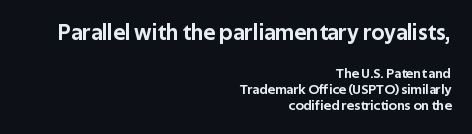
Q: Is the text italic (slanted)? A: No, it is upright.
Q: Is the text underlined? A: No.
Q: How is the paragraph aligned? A: Right-aligned.
Q: Is the spacing between letters normal or unusually wide? A: Normal.
Q: Is the spacing between lines tight, normal or loose? A: Tight.
Q: Which block of text is set in a larger size, the first (top) or the second (bottom)? A: The first (top) one.
